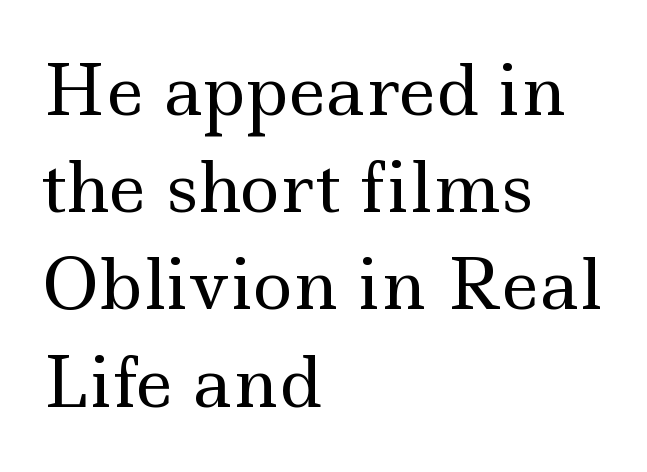
What kind of face is this? One with serifs. This reads as an unemphasized weight, regular at the heaviest. Clear beneath every line of the passage. Proportional: the letters do not fall into vertical columns. The passage shown has conventional tracking throughout. One-word summary of the alignment: left.
